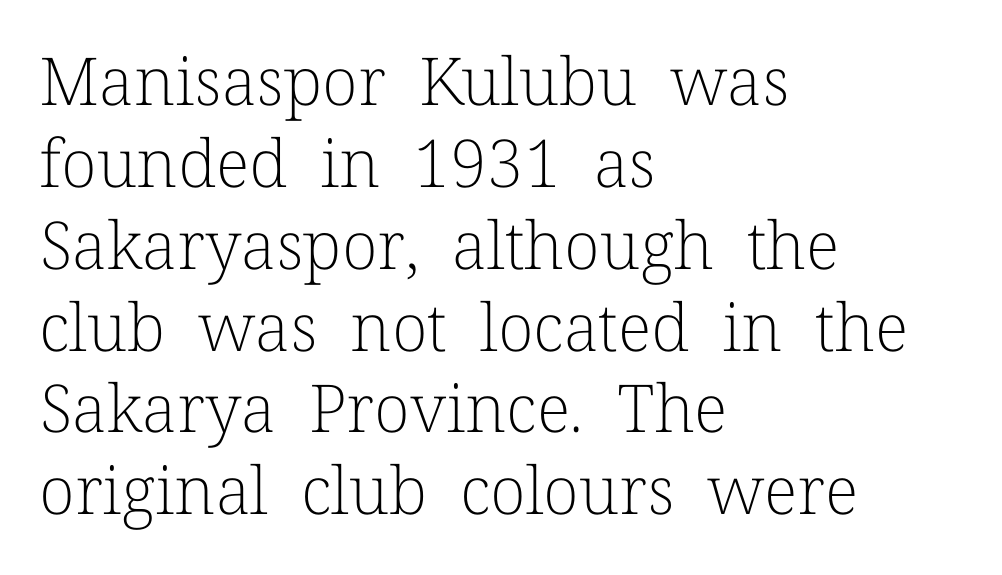
{"serif": "yes", "italic": "no", "bold": "no", "weight": "light", "width": "normal", "stroke_contrast": "low", "x_height": "medium", "monospaced": "no", "underline": "no", "align": "left", "line_spacing_ratio": 1.24, "letter_spacing": "normal", "letter_spacing_em": 0.0, "glyph_px": 66}
